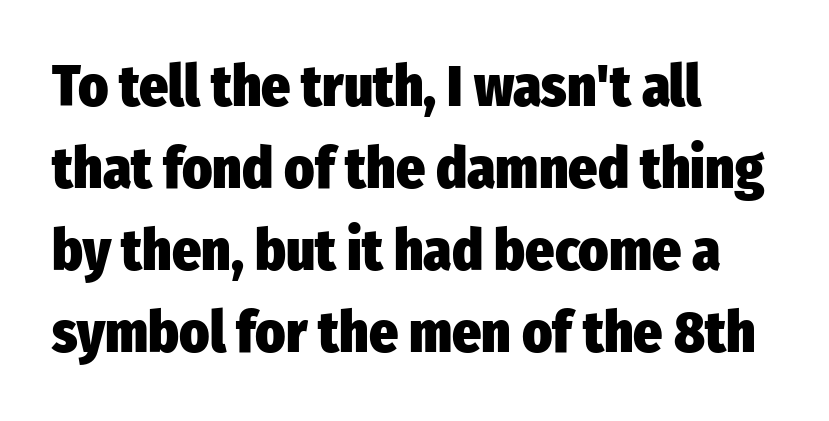
Q: Is the text bold? A: Yes.
Q: Is the text italic (slanted)? A: No, it is upright.
Q: Is the typeface a serif or a sans-serif typeface? A: Sans-serif.
Q: Is the text underlined? A: No.
Q: How is the paragraph aligned? A: Left-aligned.
Q: Is the spacing between letters normal or unusually wide? A: Normal.
Q: Is the spacing between lines tight, normal or loose? A: Normal.
Q: Width (condensed, normal, or wide)? A: Condensed.
Q: Stroke contrast? A: Low.
Q: x-height? A: Medium.
Q: Monospaced? A: No.
